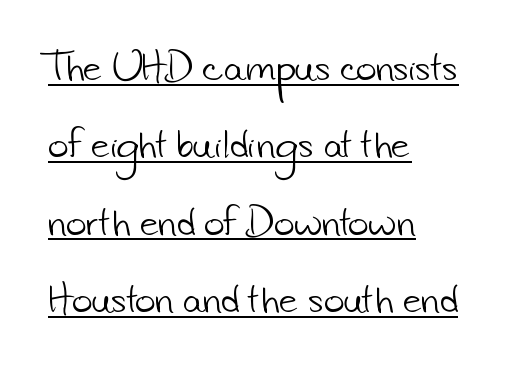
The glyphs are accompanied by a horizontal stroke just below them. Letterform terminals end flat and unadorned throughout the passage. No heavy texture on the line: the type isn't bold. The paragraph shown leans on its left margin.
